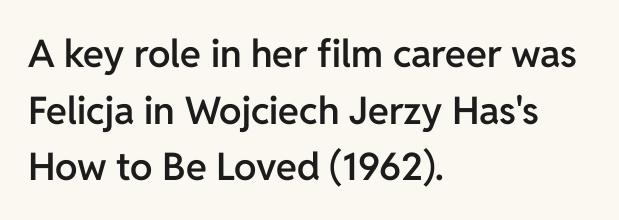
Is the type bold? Partly — it's a semibold, heavier than regular but not fully bold. Between one letter and the next there's only the usual sliver of space. The compositor pushed each line to the left boundary. This sample has the flowing, uneven cadence of proportional lettering. Italic: no, the glyphs are upright roman. Reading down the column, the eye jumps a familiar distance to each next line.
